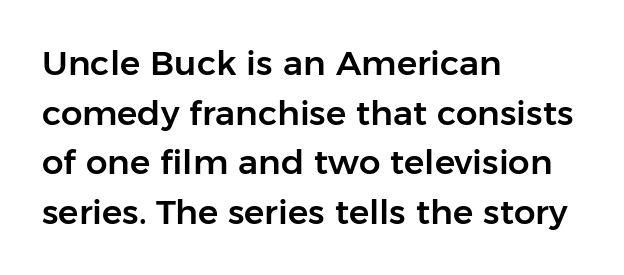
The image shows 34 px sans-serif type, upright; set left-aligned, normal line spacing (1.46x), normal letter spacing, not underlined; low stroke contrast and a medium x-height.
